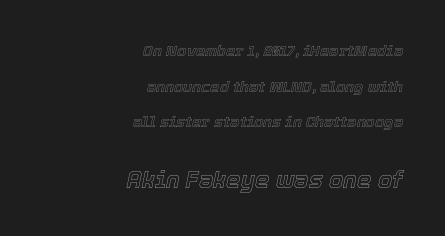
This sample is right-justified, so line beginnings fall wherever the words allow. Yep, that's italic — everything's leaning. Does extra space separate the letters? No, they use regular spacing. The following chunk of copy outweighs the initial chunk in type size. Quick note: interline space is abundant.
